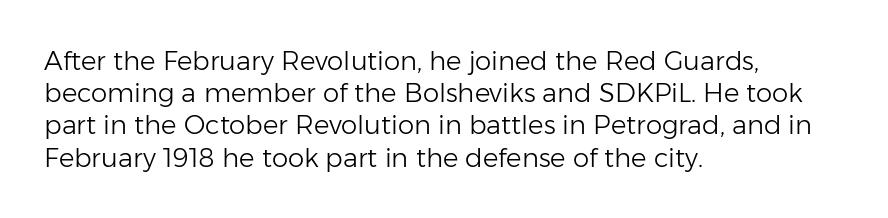
{"italic": "no", "bold": "no", "underline": "no", "align": "left", "line_spacing_ratio": 1.24, "letter_spacing": "normal", "letter_spacing_em": 0.0, "glyph_px": 26}
